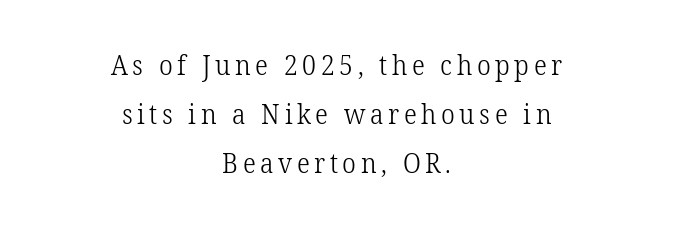
Compared with a typical body face, this is equally light or lighter still. Ordinary non-slanted type is in use. Underline: absent. The lines in this sample share a center point and differ in where they start and stop.
